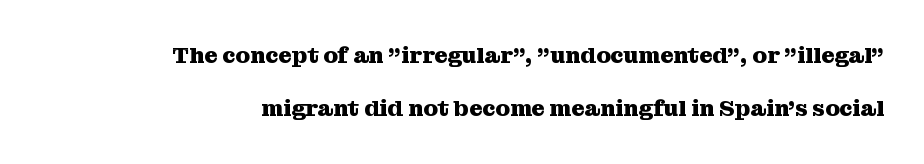
The image shows 23 px bold type, upright; set right-aligned, loose line spacing (2.32x), normal letter spacing, not underlined.
